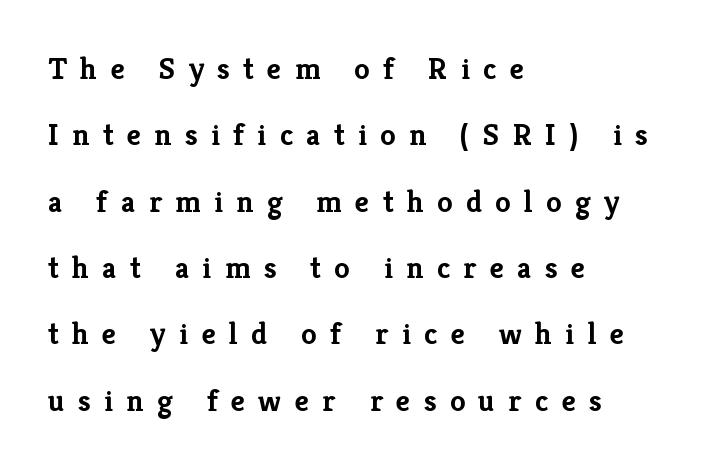
Do the characters align in a grid? No, the font is proportional. Upright lettering throughout. The passage is arranged the way most books set body copy — flush left. Does the leading feel generous? Absolutely, it's lavish. Set as a true bold cut, around the 700 mark.
